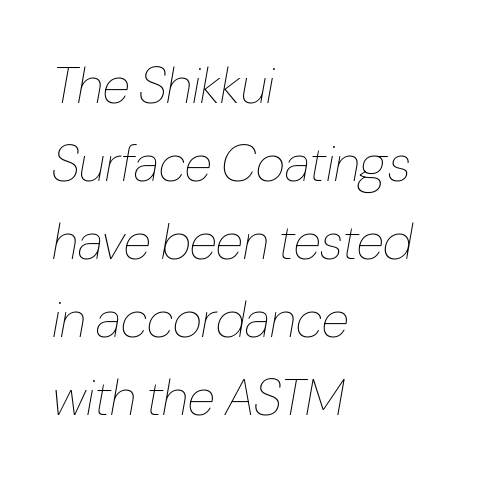
The image shows 51 px thin, condensed type, italic (leaning right); set left-aligned, normal line spacing (1.53x), normal letter spacing, not underlined; low stroke contrast and a medium x-height.
